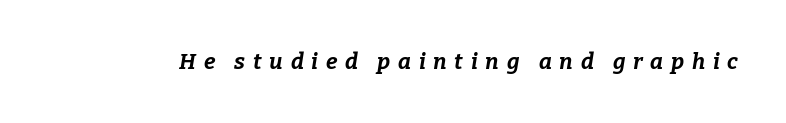
{"italic": "yes", "lean": "right", "slant_degrees": 9, "bold": "yes", "underline": "no", "letter_spacing": "wide", "letter_spacing_em": 0.35, "glyph_px": 22}
